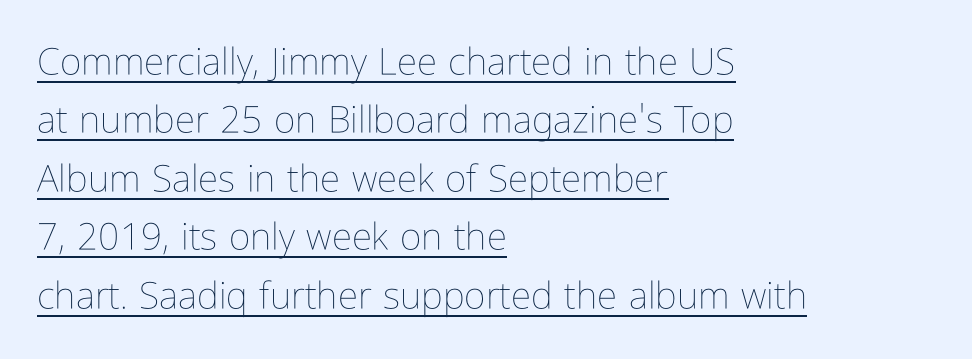
Q: Is the text bold? A: No.
Q: Is the text italic (slanted)? A: No, it is upright.
Q: Is the text underlined? A: Yes.
Q: How is the paragraph aligned? A: Left-aligned.
Q: Is the spacing between letters normal or unusually wide? A: Normal.
Q: Is the spacing between lines tight, normal or loose? A: Normal.
Q: Width (condensed, normal, or wide)? A: Condensed.
Q: Stroke contrast? A: Low.
Q: x-height? A: Medium.
Q: Monospaced? A: No.
